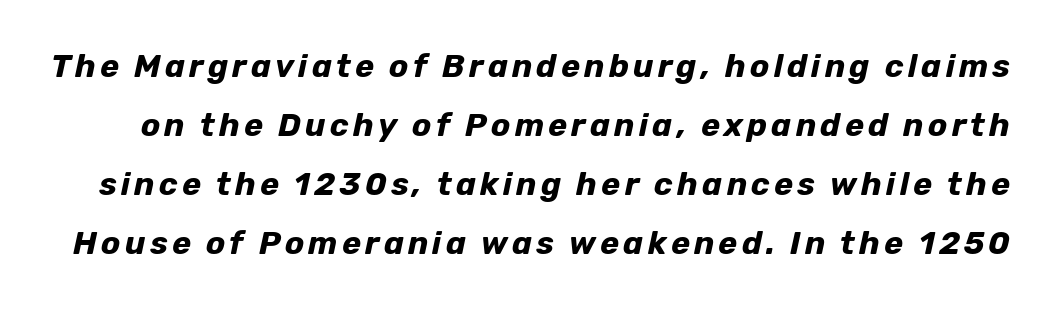
The image shows 32 px bold type, italic (leaning right); set line spacing 1.84x, not underlined; low stroke contrast and a medium x-height.
